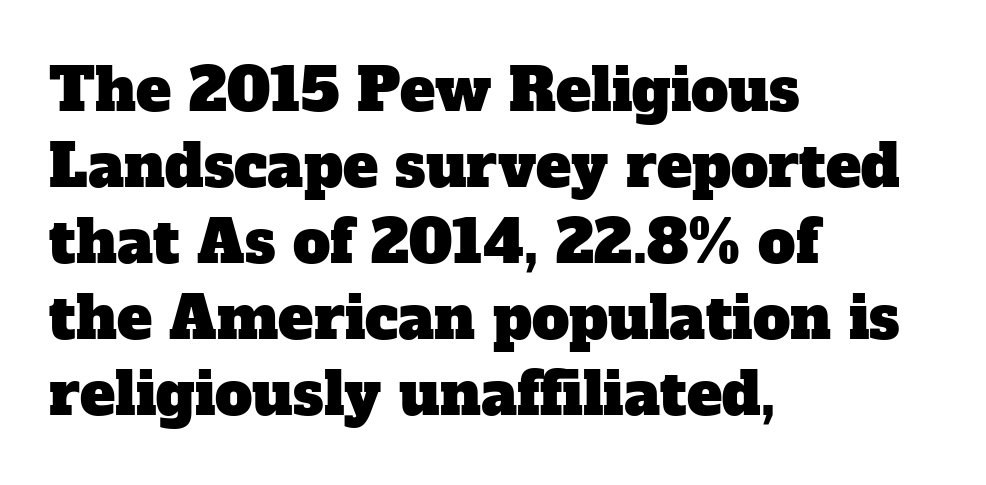
{"serif": "yes", "width": "normal", "stroke_contrast": "low", "x_height": "medium", "monospaced": "no", "underline": "no", "align": "left", "line_spacing": "normal", "line_spacing_ratio": 1.29, "letter_spacing": "normal", "letter_spacing_em": 0.0, "glyph_px": 59}
